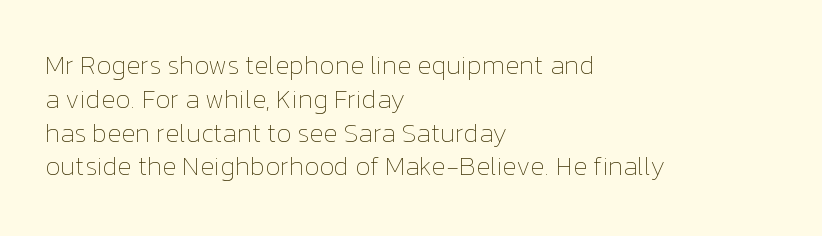
Descenders are the only things crossing below the line. Vertical strokes here are truly vertical. Compared with typical paragraphs, the rows here are spaced about the same. The setting favours the left margin, as ordinary paragraphs usually do.
